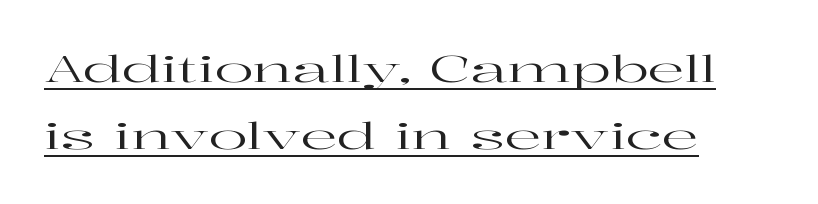
Think of a printed novel: that variable character pitch is what you see here. The lines in this sample share a left origin and differ only in where they stop. Each line of the rendering has a horizontal stroke beneath the glyphs. Nope, not italic — everything's standing straight. The letters sit at their default tracking, neither squeezed nor spread. Look at the bottom of the vertical strokes: they flare into serifs here.
